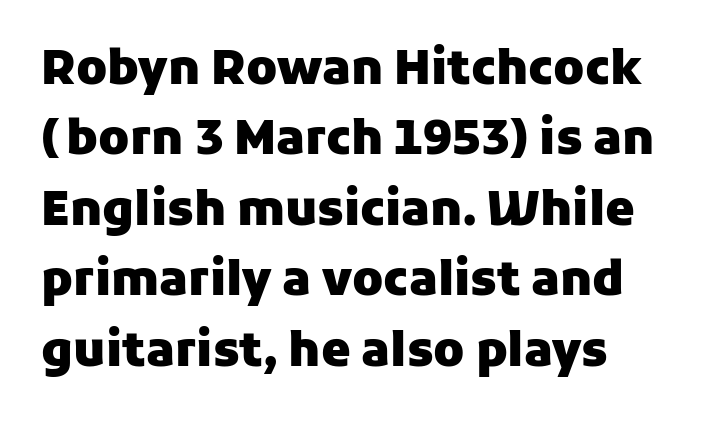
The gaps between neighbouring characters are ordinary and unremarkable. The specimen omits any rule beneath the text block's lines. In terms of letterform style, serifs are entirely absent. Proportional: the letters do not fall into vertical columns. Vertical spacing — default. The strokes are fattened all the way to bold.
